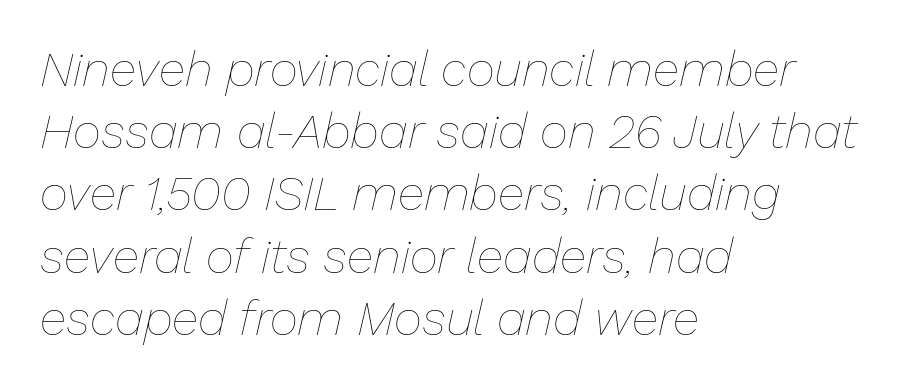
The image shows 49 px thin type, italic (leaning right); set left-aligned, normal line spacing (1.27x), normal letter spacing, not underlined; low stroke contrast and a medium x-height.
